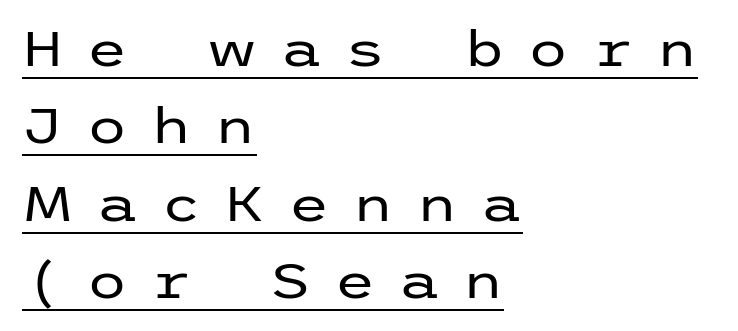
The image shows 48 px regular-weight, wide sans-serif type, upright; set left-aligned, normal line spacing (1.61x), unusually wide letter spacing (+0.46 em), underlined; low stroke contrast and a medium x-height.
